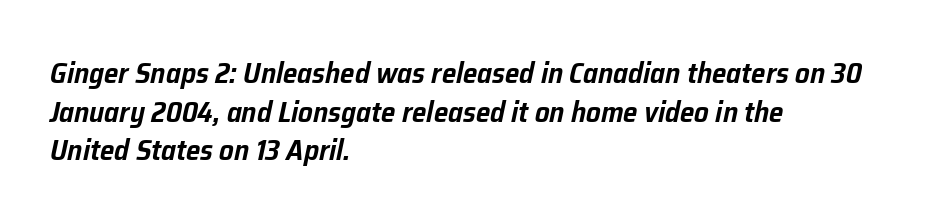
Q: Is the text italic (slanted)? A: Yes, it leans right by about 12 degrees.
Q: Is the text underlined? A: No.
Q: How is the paragraph aligned? A: Left-aligned.
Q: Is the spacing between letters normal or unusually wide? A: Normal.
Q: Is the spacing between lines tight, normal or loose? A: Normal.
Q: Width (condensed, normal, or wide)? A: Normal.
Q: Stroke contrast? A: Low.
Q: x-height? A: Medium.
Q: Monospaced? A: No.
